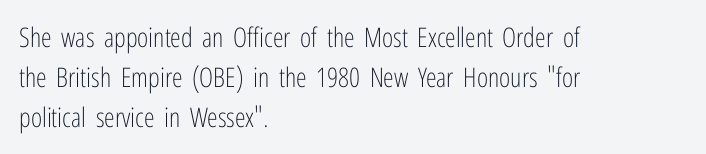
{"italic": "no", "bold": "no", "underline": "no", "align": "left", "line_spacing": "normal", "line_spacing_ratio": 1.48, "letter_spacing": "normal", "letter_spacing_em": 0.0, "glyph_px": 27}
